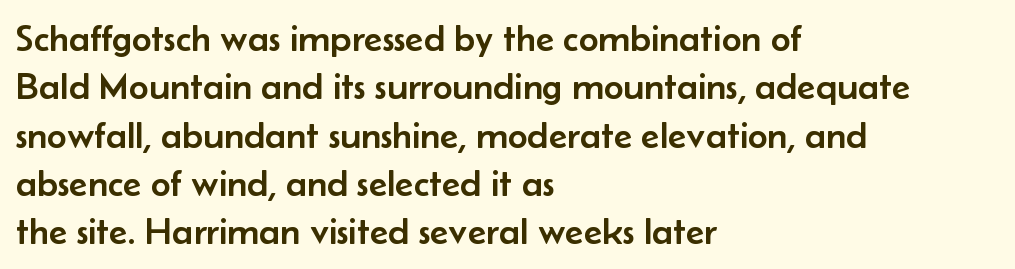
{"serif": "no", "italic": "no", "width": "normal", "stroke_contrast": "low", "x_height": "small", "monospaced": "no", "underline": "no", "align": "left", "line_spacing": "normal", "line_spacing_ratio": 1.27, "letter_spacing": "normal", "letter_spacing_em": 0.0, "glyph_px": 38}
